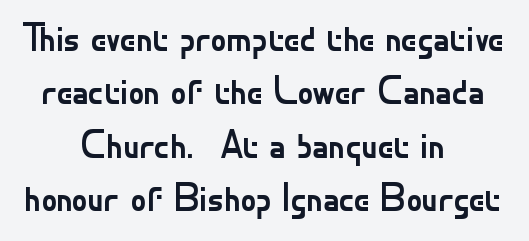
The image shows 39 px regular-weight sans-serif type, upright; set centered, normal line spacing (1.37x), normal letter spacing, not underlined; low stroke contrast and a small x-height.
